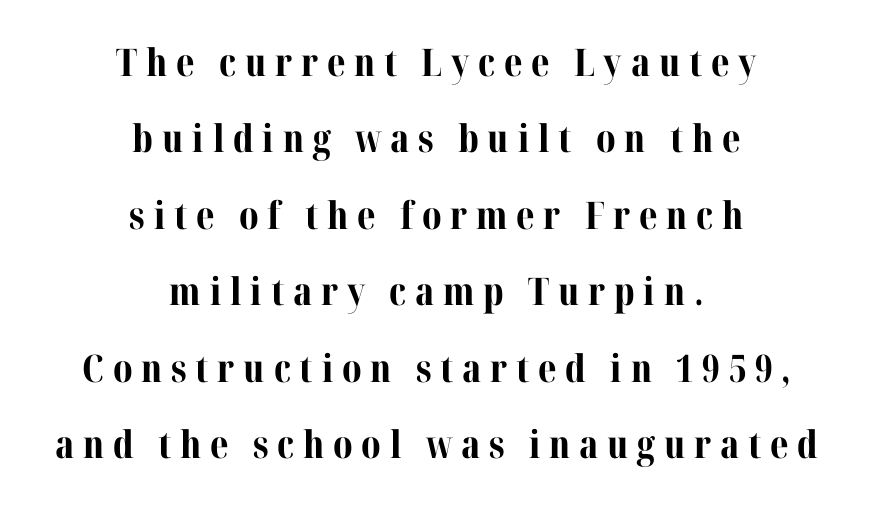
The image shows 38 px bold serif type, upright; set centered, loose line spacing (2.01x), unusually wide letter spacing (+0.23 em), not underlined; medium stroke contrast and a medium x-height.
